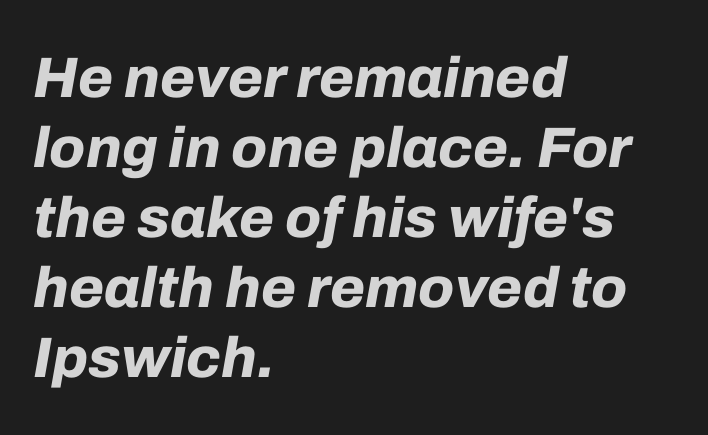
{"italic": "yes", "lean": "right", "slant_degrees": 10, "bold": "yes", "weight": "bold", "width": "normal", "stroke_contrast": "low", "x_height": "medium", "monospaced": "no", "underline": "no", "align": "left", "line_spacing_ratio": 1.23, "letter_spacing": "normal", "letter_spacing_em": 0.0, "glyph_px": 57}
